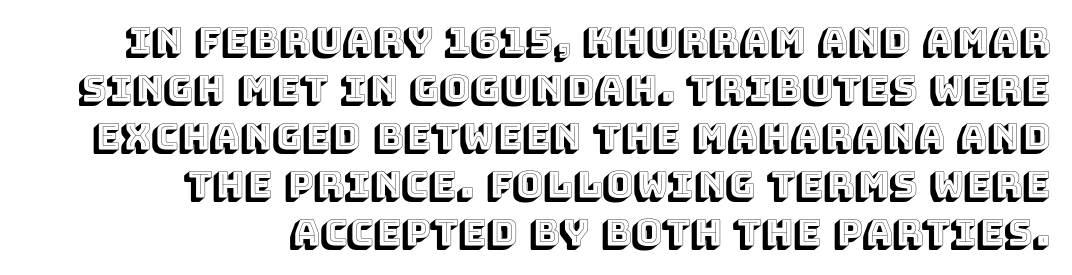
{"italic": "no", "width": "normal", "x_height": "large", "monospaced": "no", "underline": "no", "align": "right", "line_spacing": "normal", "line_spacing_ratio": 1.3, "letter_spacing": "normal", "letter_spacing_em": 0.0, "glyph_px": 37}
